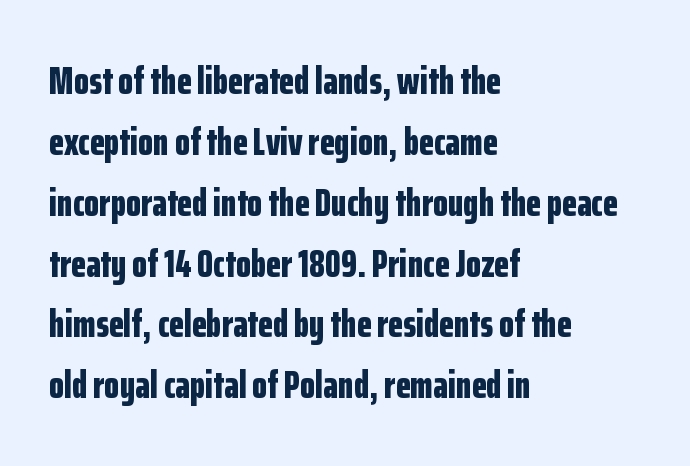
Teacher's note: observe the even left margin — that is flush-left alignment. The letters advance in unequal steps, a hallmark of proportional type. A bare baseline throughout the passage. Note: no serifs on the glyphs. A typesetter would call this zero additional tracking.
